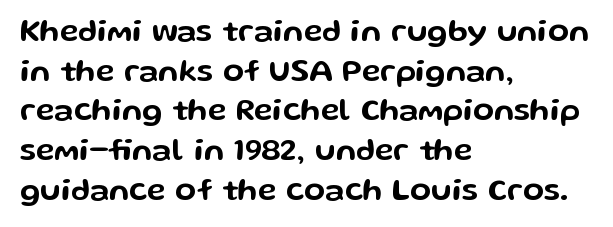
The image shows 31 px wide sans-serif type, upright; set left-aligned, normal line spacing (1.28x), normal letter spacing, not underlined; low stroke contrast and a medium x-height.
